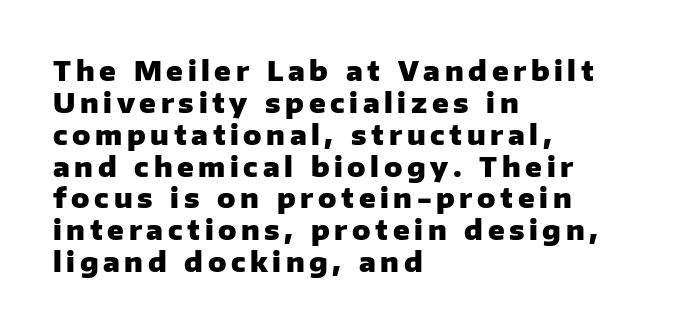
{"italic": "no", "bold": "yes", "underline": "no", "align": "left", "line_spacing_ratio": 1.18, "glyph_px": 27}
